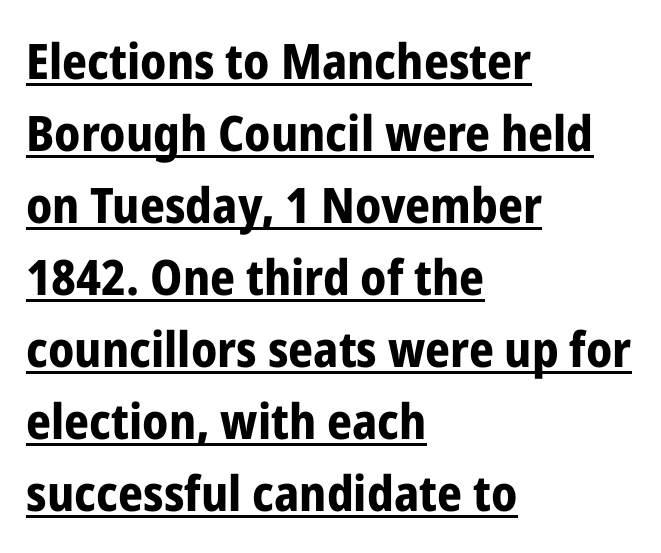
{"serif": "no", "italic": "no", "bold": "yes", "weight": "bold", "width": "condensed", "stroke_contrast": "low", "x_height": "medium", "monospaced": "no", "underline": "yes", "align": "left", "line_spacing": "normal", "line_spacing_ratio": 1.47, "letter_spacing": "normal", "letter_spacing_em": 0.0, "glyph_px": 49}
